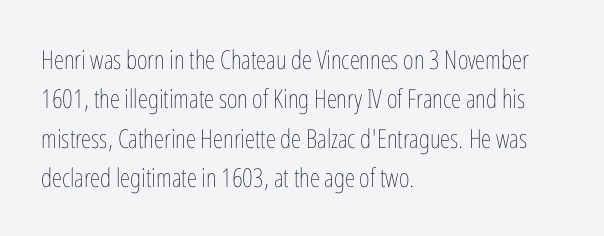
{"italic": "no", "bold": "no", "underline": "no", "align": "left", "line_spacing": "normal", "line_spacing_ratio": 1.51, "letter_spacing": "normal", "letter_spacing_em": 0.0, "glyph_px": 26}
